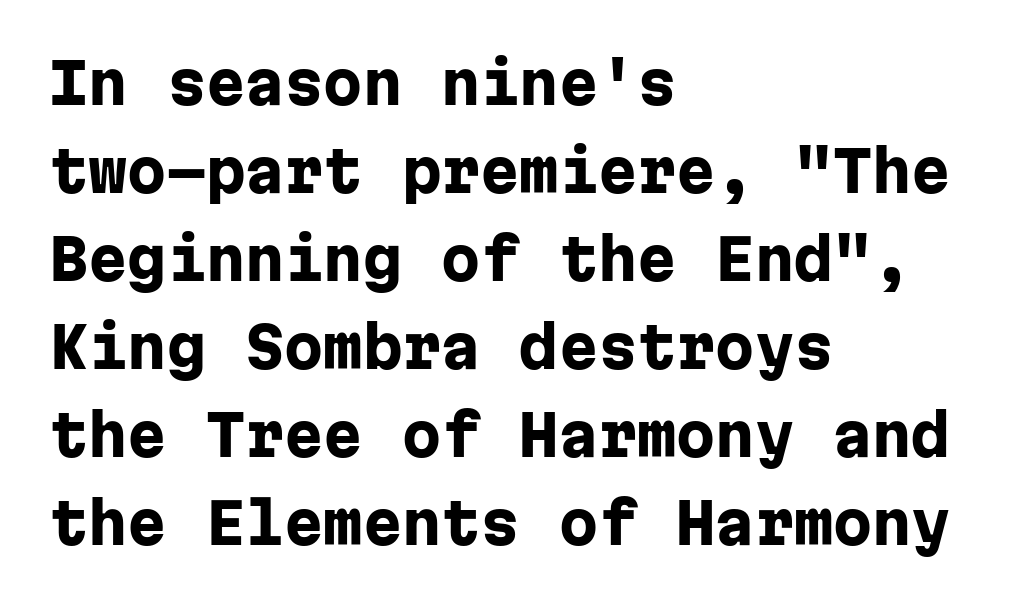
Q: Is the text bold? A: Yes.
Q: Is the text italic (slanted)? A: No, it is upright.
Q: Is the typeface a serif or a sans-serif typeface? A: Sans-serif.
Q: Is the text underlined? A: No.
Q: How is the paragraph aligned? A: Left-aligned.
Q: Is the spacing between letters normal or unusually wide? A: Normal.
Q: Is the spacing between lines tight, normal or loose? A: Normal.
Q: Width (condensed, normal, or wide)? A: Normal.
Q: Stroke contrast? A: Low.
Q: x-height? A: Medium.
Q: Monospaced? A: Yes.
